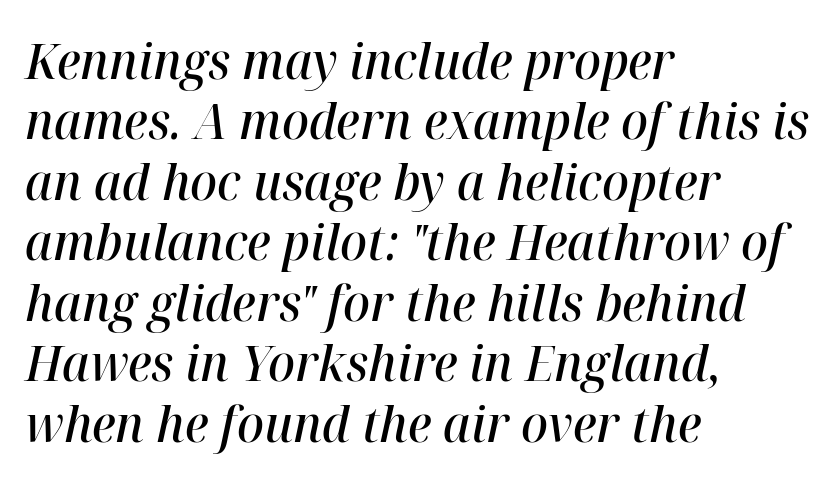
Q: Is the text bold? A: Semi-bold.
Q: Is the text italic (slanted)? A: Yes, it leans right by about 12 degrees.
Q: Is the text underlined? A: No.
Q: How is the paragraph aligned? A: Left-aligned.
Q: Is the spacing between letters normal or unusually wide? A: Normal.
Q: Width (condensed, normal, or wide)? A: Normal.
Q: Stroke contrast? A: High.
Q: x-height? A: Medium.
Q: Monospaced? A: No.
